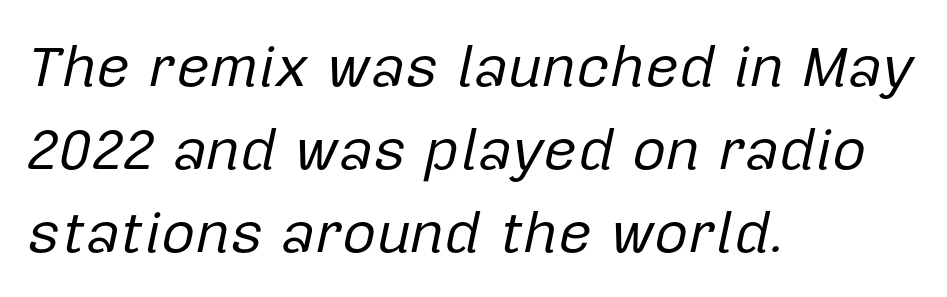
{"italic": "yes", "lean": "right", "slant_degrees": 12, "bold": "no", "weight": "regular", "width": "normal", "stroke_contrast": "low", "x_height": "medium", "monospaced": "no", "underline": "no", "align": "left", "line_spacing": "normal", "line_spacing_ratio": 1.41, "letter_spacing": "normal", "letter_spacing_em": 0.0, "glyph_px": 59}
